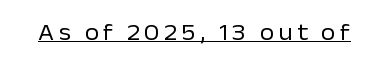
{"italic": "no", "bold": "no", "underline": "yes", "glyph_px": 23}
